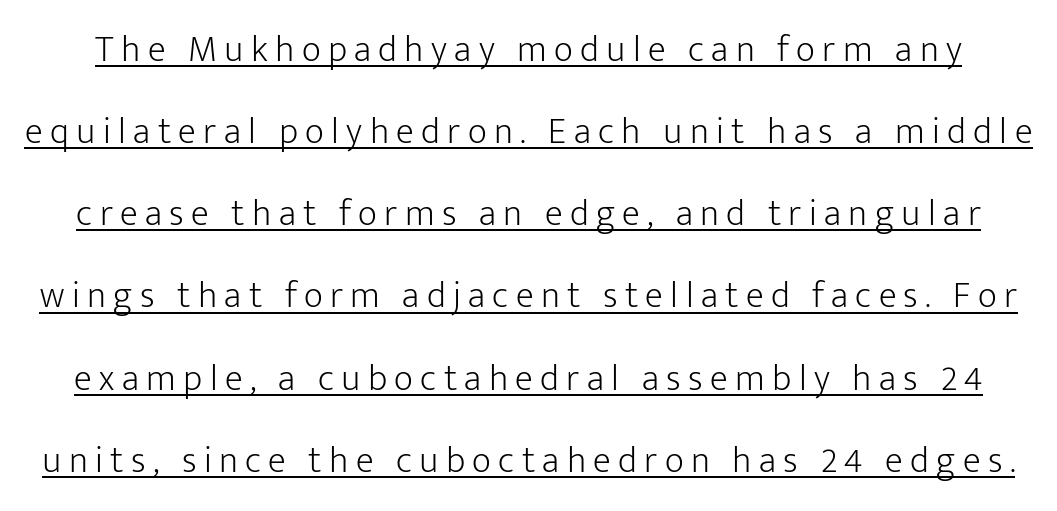
{"serif": "no", "italic": "no", "bold": "no", "weight": "light", "width": "normal", "stroke_contrast": "low", "x_height": "medium", "monospaced": "no", "underline": "yes", "line_spacing": "loose", "line_spacing_ratio": 2.22, "letter_spacing": "wide", "letter_spacing_em": 0.2, "glyph_px": 37}
